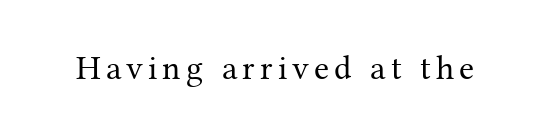
{"serif": "yes", "italic": "no", "bold": "no", "weight": "regular", "width": "normal", "stroke_contrast": "medium", "x_height": "medium", "monospaced": "no", "underline": "no", "glyph_px": 34}
